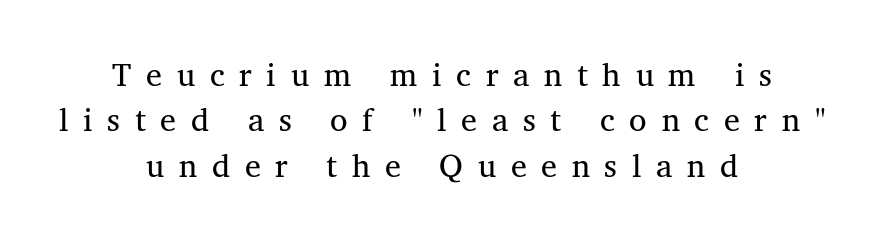
The image shows 32 px regular-weight serif type, upright; set centered, normal line spacing (1.42x), unusually wide letter spacing (+0.46 em), not underlined; medium stroke contrast and a medium x-height.
